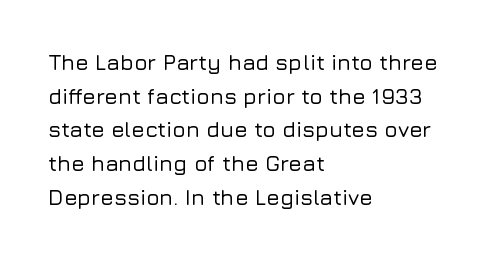
Q: Is the text italic (slanted)? A: No, it is upright.
Q: Is the text underlined? A: No.
Q: How is the paragraph aligned? A: Left-aligned.
Q: Is the spacing between letters normal or unusually wide? A: Normal.
Q: Is the spacing between lines tight, normal or loose? A: Normal.
